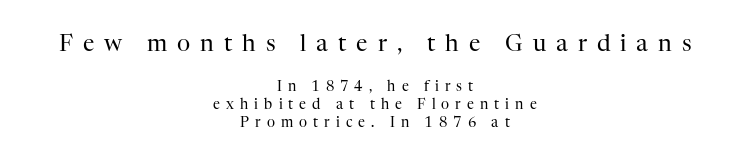
Q: Is the text bold? A: No.
Q: Is the text italic (slanted)? A: No, it is upright.
Q: Is the text underlined? A: No.
Q: How is the paragraph aligned? A: Centered.
Q: Is the spacing between letters normal or unusually wide? A: Unusually wide.
Q: Is the spacing between lines tight, normal or loose? A: Normal.
Q: Which block of text is set in a larger size, the first (top) or the second (bottom)? A: The first (top) one.
